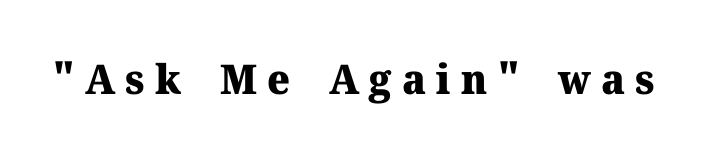
Q: Is the text bold? A: Yes.
Q: Is the text italic (slanted)? A: No, it is upright.
Q: Is the typeface a serif or a sans-serif typeface? A: Serif.
Q: Is the text underlined? A: No.
Q: Is the spacing between letters normal or unusually wide? A: Unusually wide.
Q: Width (condensed, normal, or wide)? A: Normal.
Q: Stroke contrast? A: Medium.
Q: x-height? A: Medium.
Q: Monospaced? A: No.
